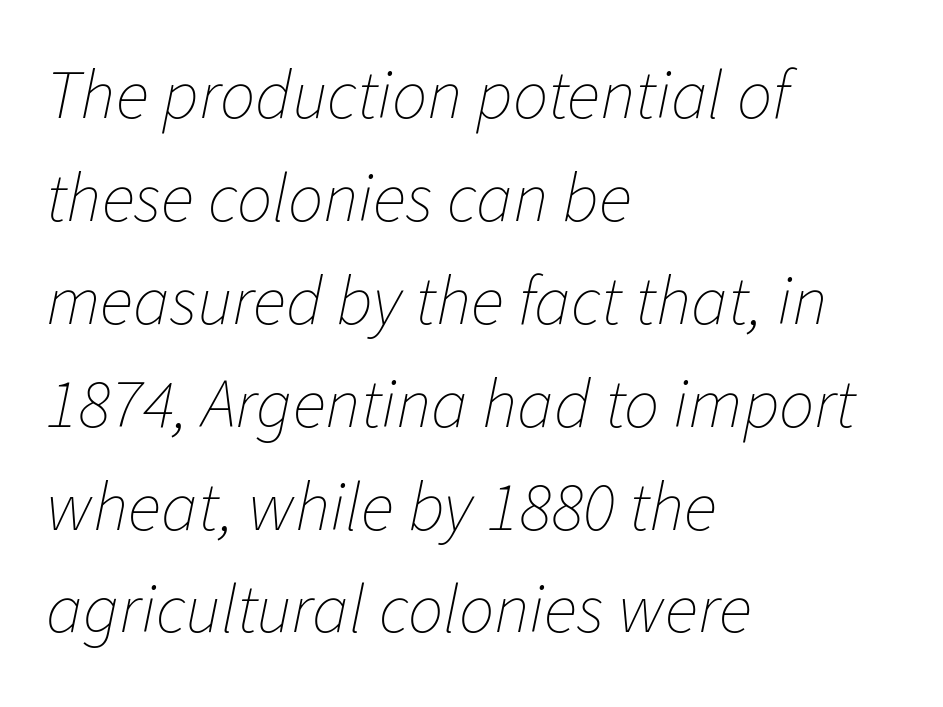
Visually the block forms a straight wall on the left and a jagged coastline on the right. This sample has the flowing, uneven cadence of proportional lettering. The lines sit at an ordinary, default distance from one another. The letters sit at their default tracking, neither squeezed nor spread. Heaviness? Minimal to ordinary, like unemphasized prose. Anything drawn beneath the words? Only blank space.
